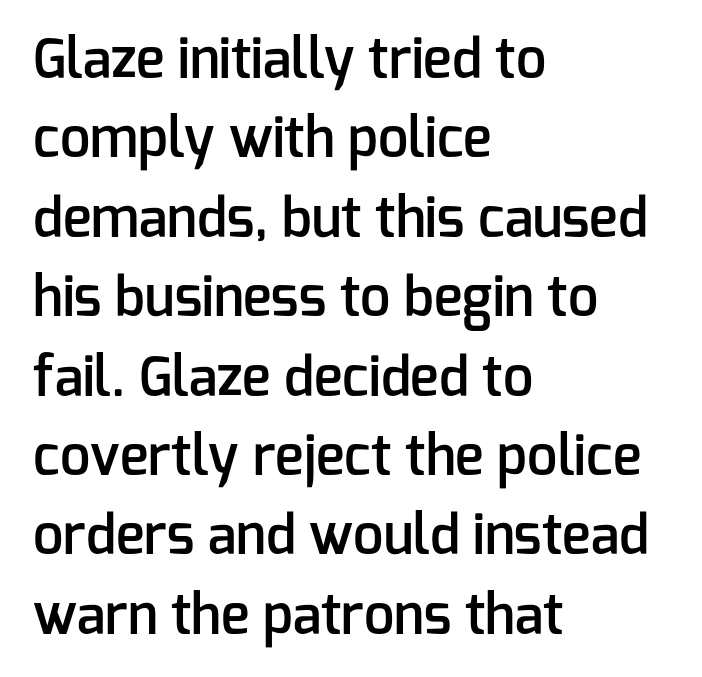
The image shows 54 px semibold sans-serif type, upright; set left-aligned, normal line spacing (1.47x), normal letter spacing, not underlined; low stroke contrast and a medium x-height.
